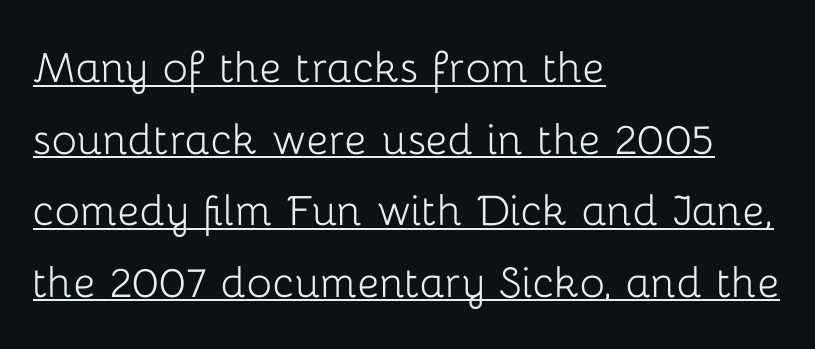
Is there any slant? The stems are plumb. Normally led — the rows are evenly, conventionally spaced. The strokes carry an ordinary text weight at most. Font category for this specimen: sans-serif. Proportional: the letters do not fall into vertical columns. Short note: letters normally spaced.
